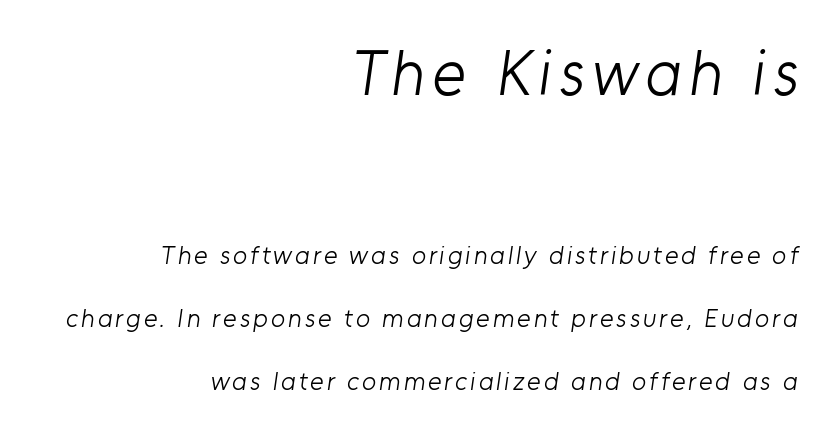
Q: Is the text bold? A: No.
Q: Is the typeface a serif or a sans-serif typeface? A: Sans-serif.
Q: Is the text underlined? A: No.
Q: How is the paragraph aligned? A: Right-aligned.
Q: Is the spacing between lines tight, normal or loose? A: Loose.
Q: Which block of text is set in a larger size, the first (top) or the second (bottom)? A: The first (top) one.
Q: Width (condensed, normal, or wide)? A: Normal.
Q: Stroke contrast? A: Low.
Q: x-height? A: Medium.
Q: Monospaced? A: No.
